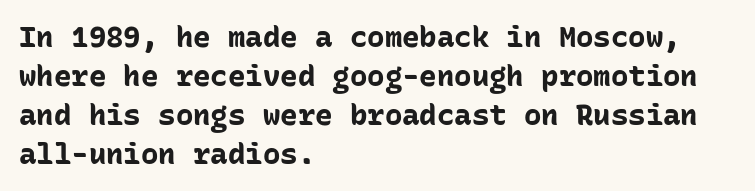
{"serif": "no", "italic": "no", "bold": "yes", "weight": "bold", "width": "normal", "stroke_contrast": "low", "x_height": "medium", "monospaced": "yes", "underline": "no", "align": "left", "line_spacing": "normal", "line_spacing_ratio": 1.34, "letter_spacing": "normal", "letter_spacing_em": 0.0, "glyph_px": 29}
